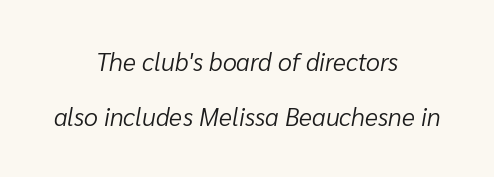
{"italic": "yes", "lean": "right", "slant_degrees": 10, "bold": "no", "underline": "no", "align": "center", "line_spacing": "loose", "line_spacing_ratio": 2.21, "letter_spacing": "normal", "letter_spacing_em": 0.0, "glyph_px": 25}
